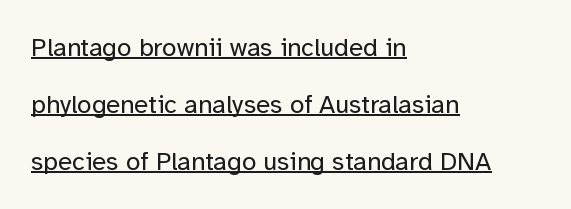
{"italic": "no", "bold": "no", "underline": "yes", "align": "left", "line_spacing": "loose", "line_spacing_ratio": 2.19, "letter_spacing": "normal", "letter_spacing_em": 0.0, "glyph_px": 26}
